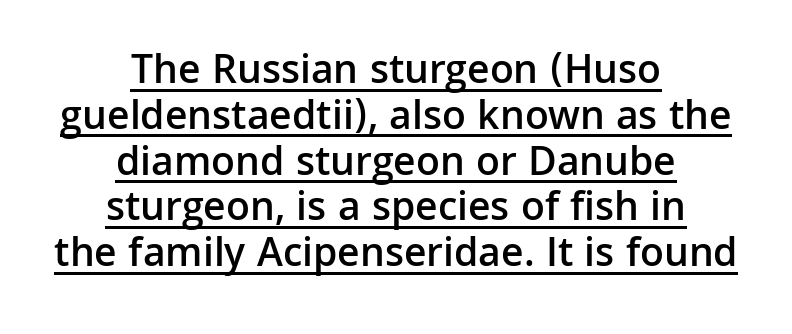
The image shows 42 px semibold sans-serif type, upright; set centered, tight line spacing (1.09x), normal letter spacing, underlined; low stroke contrast and a medium x-height.
